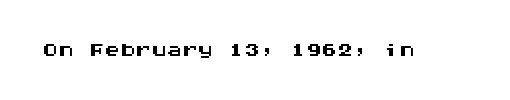
The image shows 31 px wide sans-serif type, upright, monospaced; set normal letter spacing, not underlined; medium stroke contrast and a large x-height.
